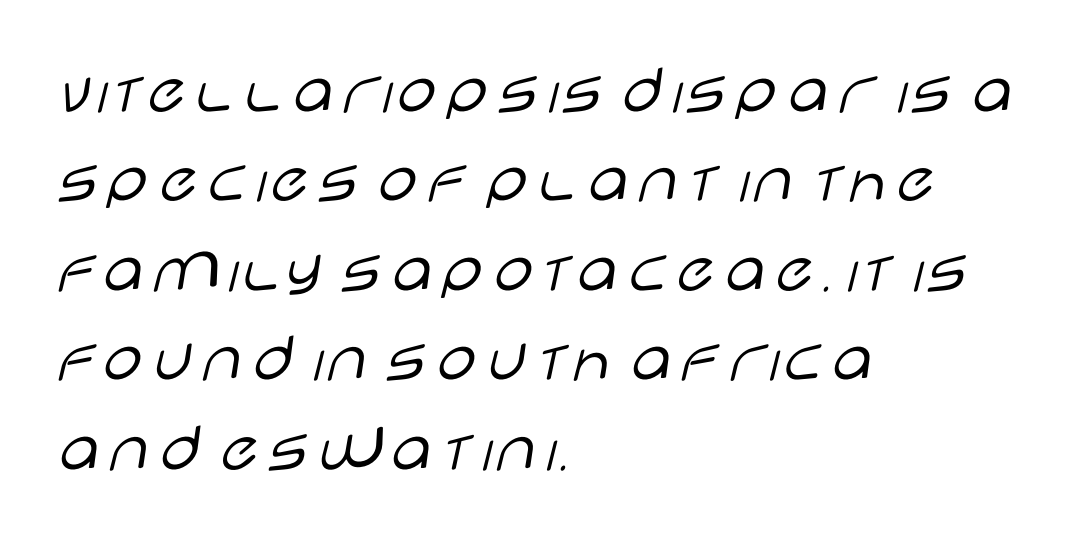
This is not heavy type; no bold has been used. The leading is moderate, giving the passage an even texture. Check the space under the baseline: it is left empty.
